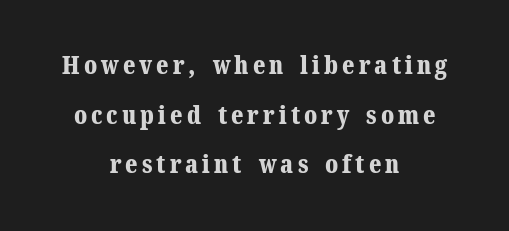
The image shows 25 px bold type, upright; set centered, loose line spacing (1.99x), not underlined.
